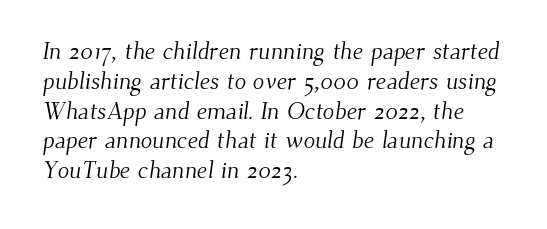
The image shows 24 px text type; set left-aligned, line spacing 1.24x, normal letter spacing, not underlined.
